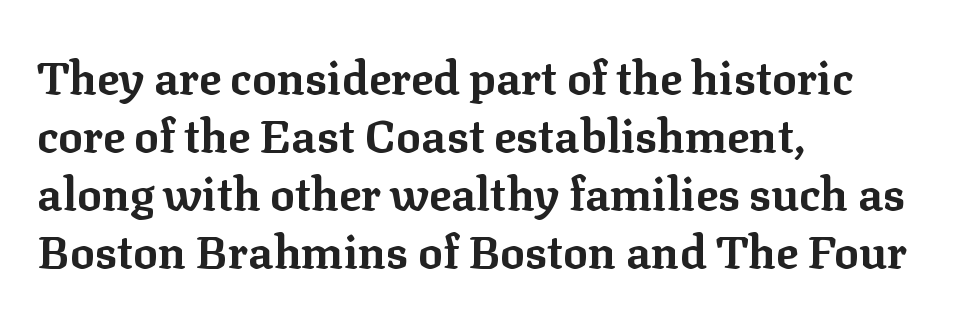
Q: Is the text bold? A: Yes.
Q: Is the text italic (slanted)? A: No, it is upright.
Q: Is the typeface a serif or a sans-serif typeface? A: Serif.
Q: Is the text underlined? A: No.
Q: How is the paragraph aligned? A: Left-aligned.
Q: Is the spacing between letters normal or unusually wide? A: Normal.
Q: Is the spacing between lines tight, normal or loose? A: Normal.
Q: Width (condensed, normal, or wide)? A: Normal.
Q: Stroke contrast? A: Low.
Q: x-height? A: Medium.
Q: Monospaced? A: No.
